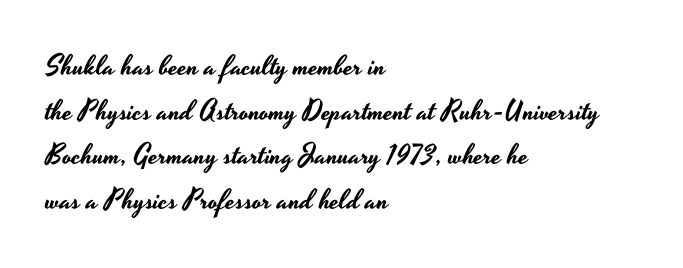
Reading down the block, your eye returns to a fixed left position each line. This rendering features lettering with no underline. You could not count columns in this text — the font is proportionally spaced. The glyphs in this specimen are sans serif.
